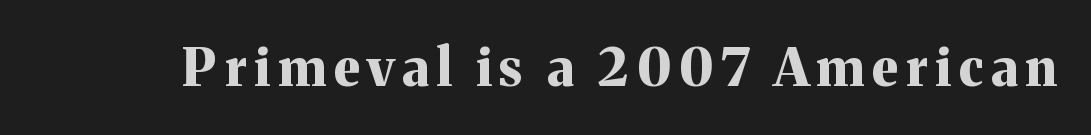
Q: Is the text bold? A: Yes.
Q: Is the text italic (slanted)? A: No, it is upright.
Q: Is the typeface a serif or a sans-serif typeface? A: Serif.
Q: Is the text underlined? A: No.
Q: Width (condensed, normal, or wide)? A: Normal.
Q: Stroke contrast? A: Medium.
Q: x-height? A: Medium.
Q: Monospaced? A: No.
